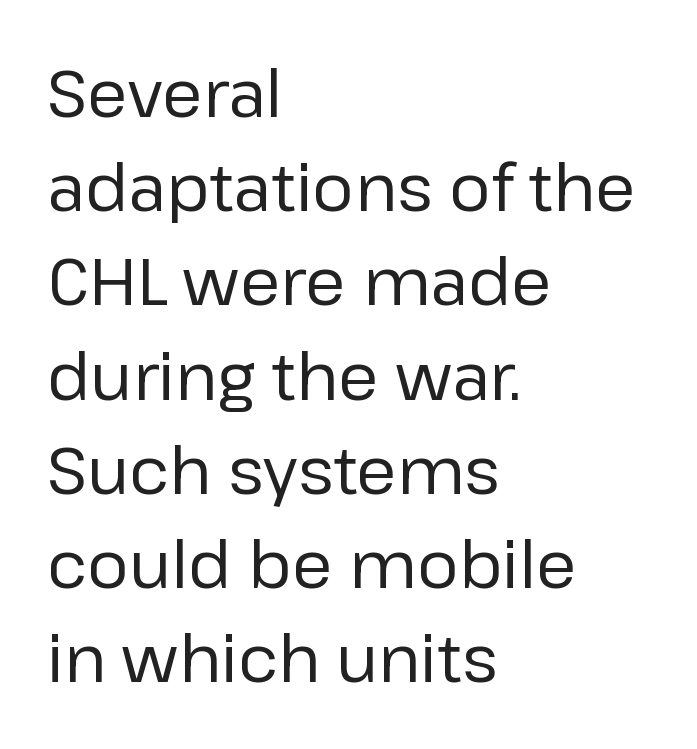
The image shows 65 px regular-weight sans-serif type, upright; set left-aligned, normal line spacing (1.45x), normal letter spacing, not underlined; low stroke contrast and a medium x-height.
